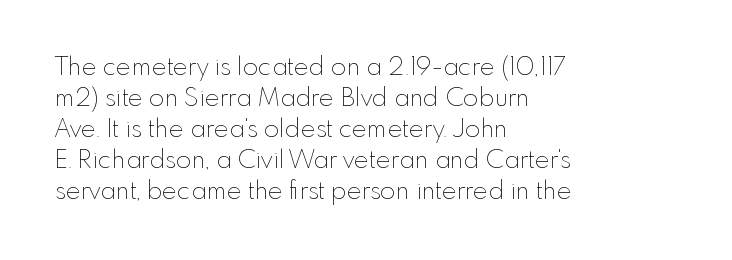
A light-to-regular cut is what we see here. Clear beneath every line of the passage. Vertical strokes here are truly vertical. The passage shown has conventional tracking throughout. Leftover space on each line is placed entirely after the last word.
